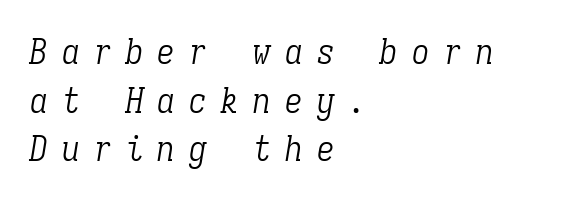
Q: Is the text bold? A: No.
Q: Is the text italic (slanted)? A: Yes, it leans right by about 9 degrees.
Q: Is the typeface a serif or a sans-serif typeface? A: Serif.
Q: Is the text underlined? A: No.
Q: How is the paragraph aligned? A: Left-aligned.
Q: Is the spacing between letters normal or unusually wide? A: Unusually wide.
Q: Is the spacing between lines tight, normal or loose? A: Normal.
Q: Width (condensed, normal, or wide)? A: Condensed.
Q: Stroke contrast? A: Low.
Q: x-height? A: Medium.
Q: Monospaced? A: Yes.
